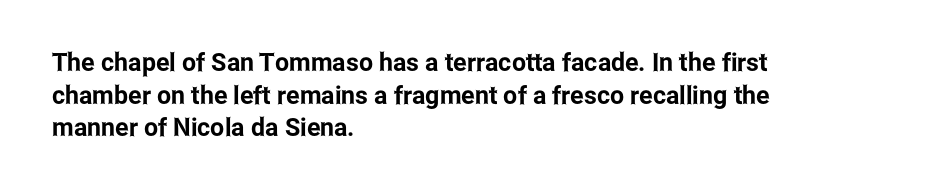
The tracking reads as untouched default to a designer's eye. Has an underline been added? It has not. Where is the straight margin? On the left. A typesetter would call this leading conventional body-copy spacing.
